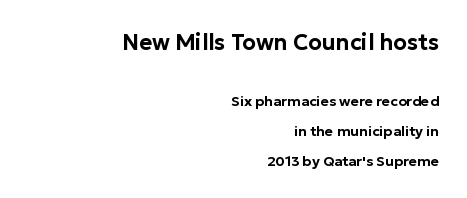
Q: Is the text italic (slanted)? A: No, it is upright.
Q: Is the text underlined? A: No.
Q: How is the paragraph aligned? A: Right-aligned.
Q: Is the spacing between letters normal or unusually wide? A: Normal.
Q: Is the spacing between lines tight, normal or loose? A: Loose.
Q: Which block of text is set in a larger size, the first (top) or the second (bottom)? A: The first (top) one.
